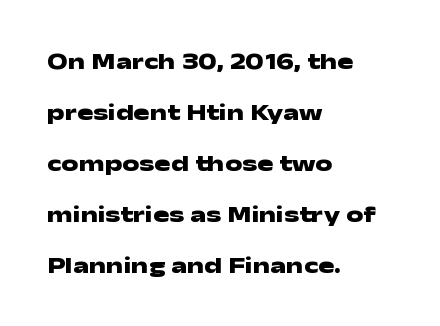
Q: Is the text bold? A: Yes.
Q: Is the text italic (slanted)? A: No, it is upright.
Q: Is the text underlined? A: No.
Q: How is the paragraph aligned? A: Left-aligned.
Q: Is the spacing between letters normal or unusually wide? A: Normal.
Q: Is the spacing between lines tight, normal or loose? A: Loose.
